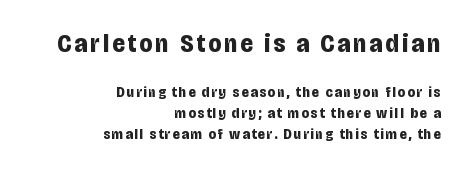
{"italic": "no", "bold": "yes", "underline": "no", "align": "right", "line_spacing": "normal", "line_spacing_ratio": 1.37, "larger_block": "first", "size_ratio": 1.73, "glyph_px": 26}
